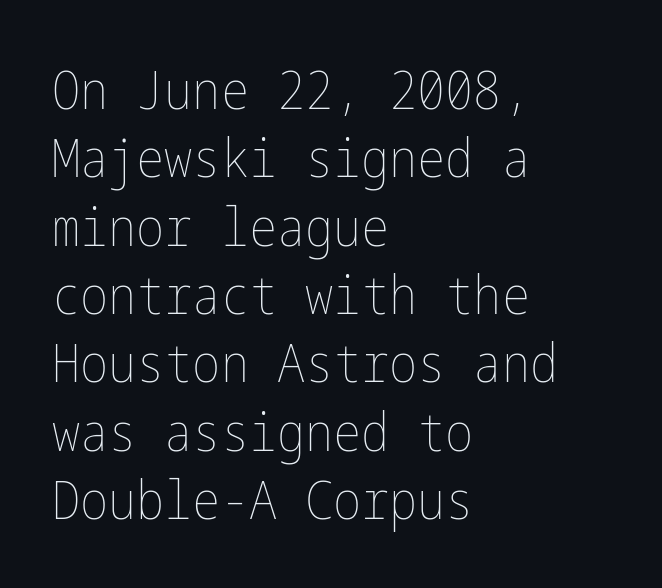
The image shows 53 px thin, condensed type, upright; set left-aligned, normal line spacing (1.29x), normal letter spacing, not underlined; low stroke contrast and a medium x-height.
